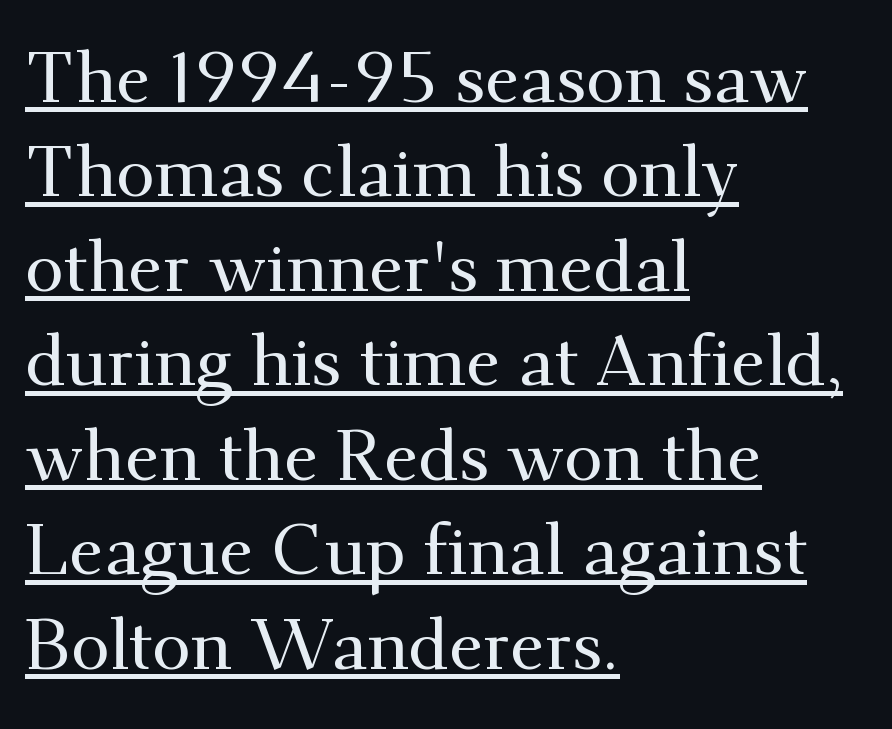
Q: Is the text italic (slanted)? A: No, it is upright.
Q: Is the typeface a serif or a sans-serif typeface? A: Serif.
Q: Is the text underlined? A: Yes.
Q: How is the paragraph aligned? A: Left-aligned.
Q: Is the spacing between letters normal or unusually wide? A: Normal.
Q: Is the spacing between lines tight, normal or loose? A: Normal.
Q: Width (condensed, normal, or wide)? A: Normal.
Q: Stroke contrast? A: Medium.
Q: x-height? A: Small.
Q: Monospaced? A: No.
